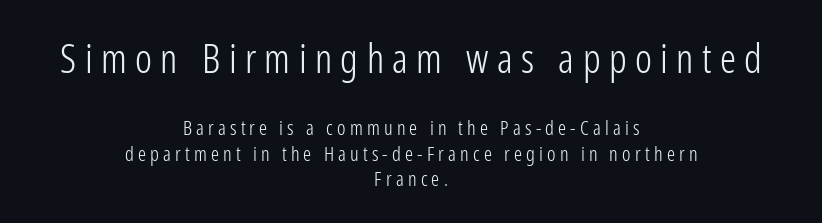
Do the characters align in a grid? No, the font is proportional. Do the letters lean? They stand straight. No feet cap the strokes, marking this as sans-serif type. This block has exactly the height ordinary leading produces.
